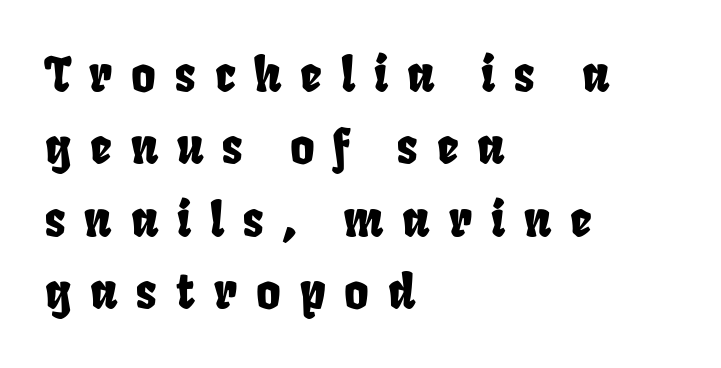
The image shows 47 px condensed sans-serif type; set left-aligned, normal line spacing (1.54x), unusually wide letter spacing (+0.4 em), not underlined; low stroke contrast and a large x-height.
